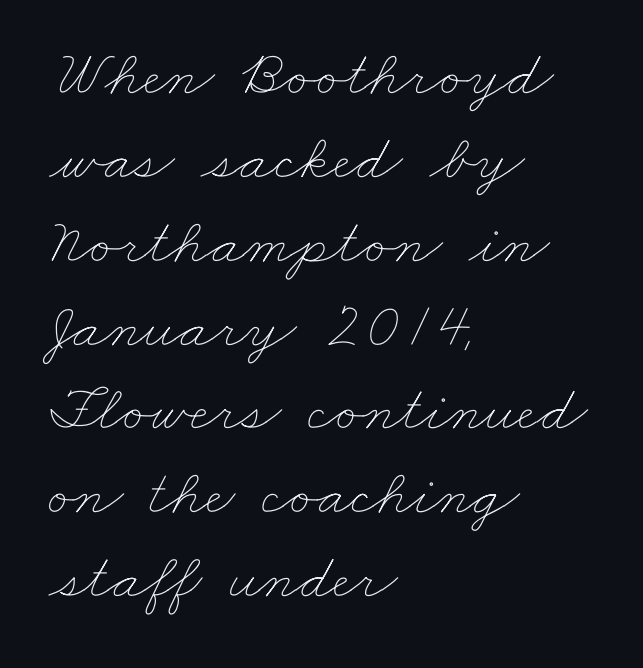
{"bold": "no", "weight": "thin", "width": "wide", "stroke_contrast": "low", "x_height": "small", "monospaced": "no", "underline": "no", "align": "left", "line_spacing": "normal", "line_spacing_ratio": 1.29, "letter_spacing": "normal", "letter_spacing_em": 0.0, "glyph_px": 65}
